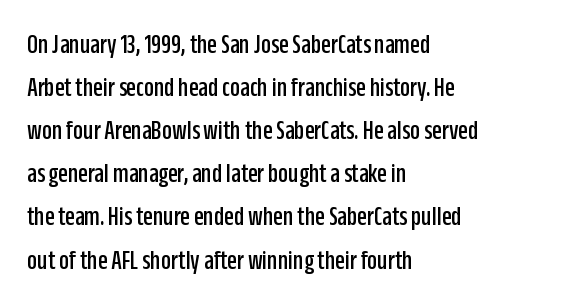
{"serif": "no", "italic": "no", "width": "condensed", "stroke_contrast": "low", "x_height": "large", "monospaced": "no", "underline": "no", "align": "left", "line_spacing": "normal", "line_spacing_ratio": 1.54, "letter_spacing": "normal", "letter_spacing_em": 0.0, "glyph_px": 28}
